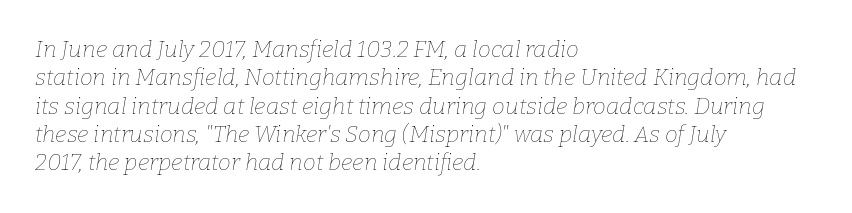
Short note: letters normally spaced. A typesetter would mark this as italic. This sample is left-justified, so line endings fall wherever the words run out. Stroke thickness stays within the range of a standard reading face or lighter. Clear beneath every line of the passage.
